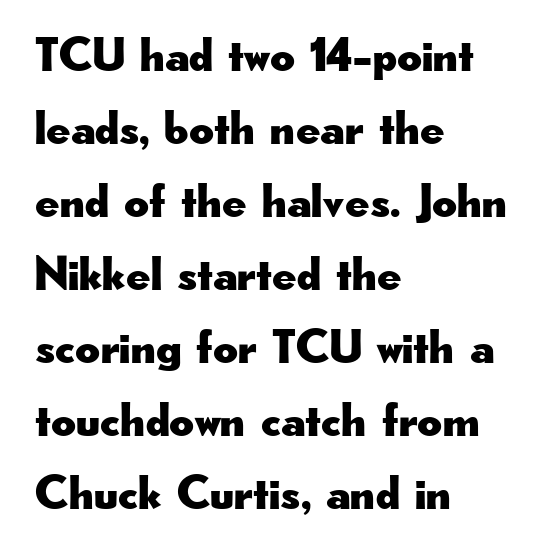
{"serif": "no", "italic": "no", "width": "wide", "stroke_contrast": "low", "x_height": "small", "monospaced": "no", "underline": "no", "align": "left", "line_spacing": "normal", "line_spacing_ratio": 1.52, "letter_spacing": "normal", "letter_spacing_em": 0.0, "glyph_px": 48}
